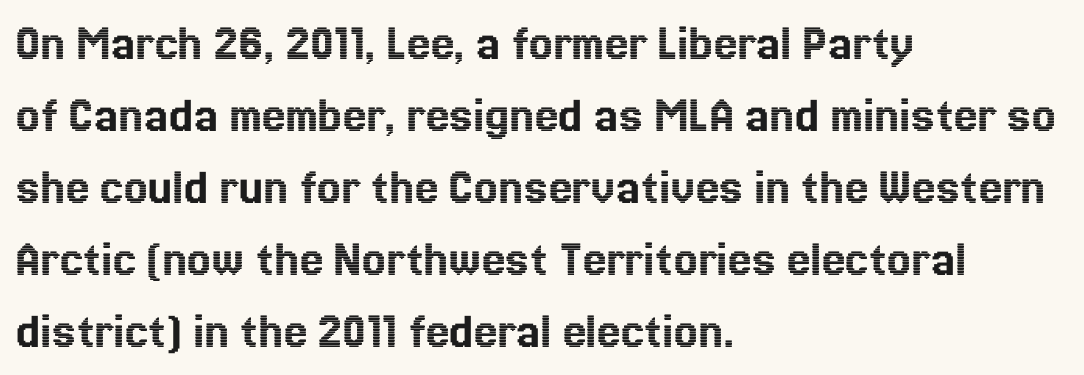
Beneath every word, the page is bare. Glyph-to-glyph distance matches everyday printed text. Horizontally, the lines are justified to the leading edge only. Summary of vertical rhythm: regular, with standard interline spacing. A roman cut, with each character standing at attention. Each letter keeps its own natural width here, so spacing adapts to shape.
